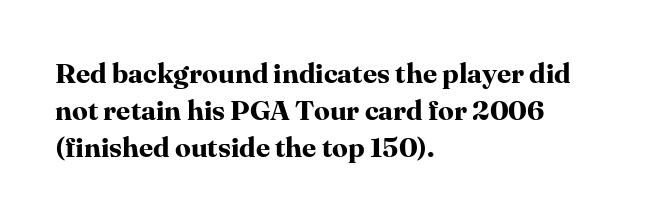
The image shows 28 px bold serif type, upright; set left-aligned, normal line spacing (1.33x), normal letter spacing, not underlined; high stroke contrast and a medium x-height.
